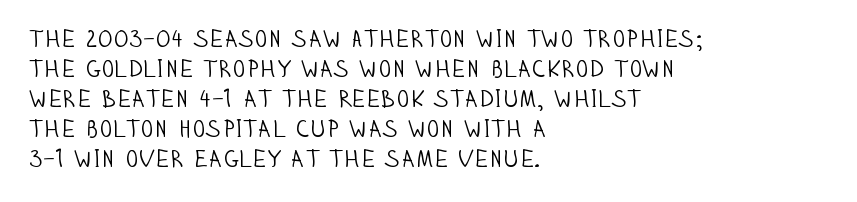
Q: Is the text bold? A: No.
Q: Is the text italic (slanted)? A: No, it is upright.
Q: Is the text underlined? A: No.
Q: How is the paragraph aligned? A: Left-aligned.
Q: Is the spacing between letters normal or unusually wide? A: Normal.
Q: Is the spacing between lines tight, normal or loose? A: Normal.
